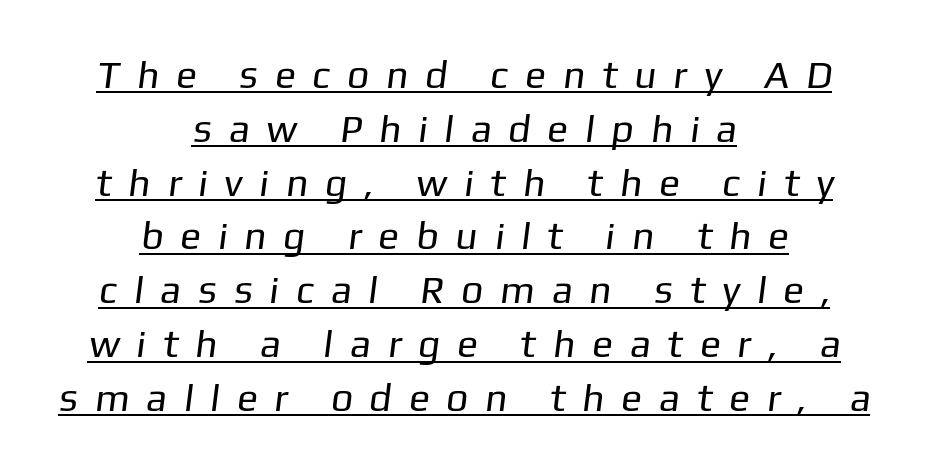
The image shows 39 px regular-weight sans-serif type; set centered, normal line spacing (1.38x), unusually wide letter spacing (+0.43 em), underlined; low stroke contrast and a medium x-height.
